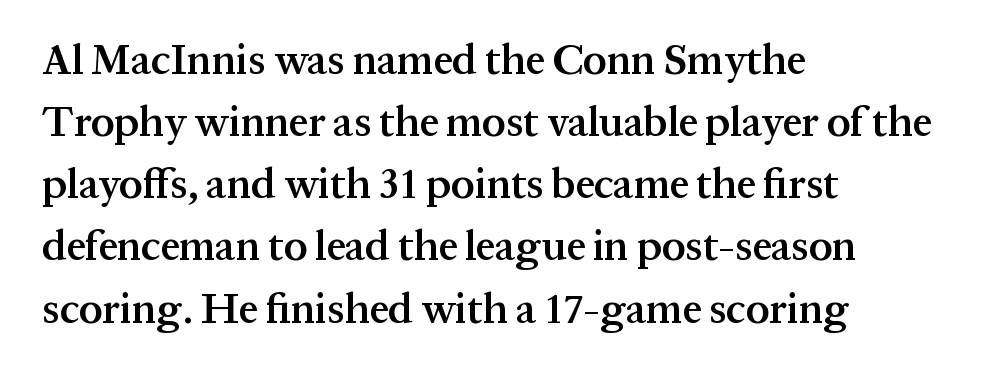
Q: Is the text bold? A: Semi-bold.
Q: Is the text italic (slanted)? A: No, it is upright.
Q: Is the typeface a serif or a sans-serif typeface? A: Serif.
Q: Is the text underlined? A: No.
Q: How is the paragraph aligned? A: Left-aligned.
Q: Is the spacing between letters normal or unusually wide? A: Normal.
Q: Is the spacing between lines tight, normal or loose? A: Normal.
Q: Width (condensed, normal, or wide)? A: Normal.
Q: Stroke contrast? A: Medium.
Q: x-height? A: Medium.
Q: Monospaced? A: No.
